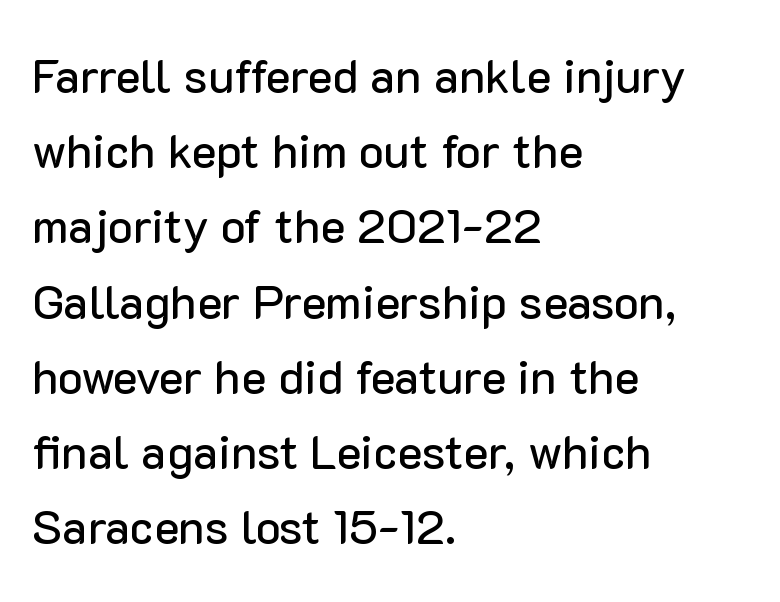
Q: Is the text italic (slanted)? A: No, it is upright.
Q: Is the typeface a serif or a sans-serif typeface? A: Sans-serif.
Q: Is the text underlined? A: No.
Q: How is the paragraph aligned? A: Left-aligned.
Q: Is the spacing between letters normal or unusually wide? A: Normal.
Q: Is the spacing between lines tight, normal or loose? A: Normal.
Q: Width (condensed, normal, or wide)? A: Normal.
Q: Stroke contrast? A: Low.
Q: x-height? A: Medium.
Q: Monospaced? A: No.
